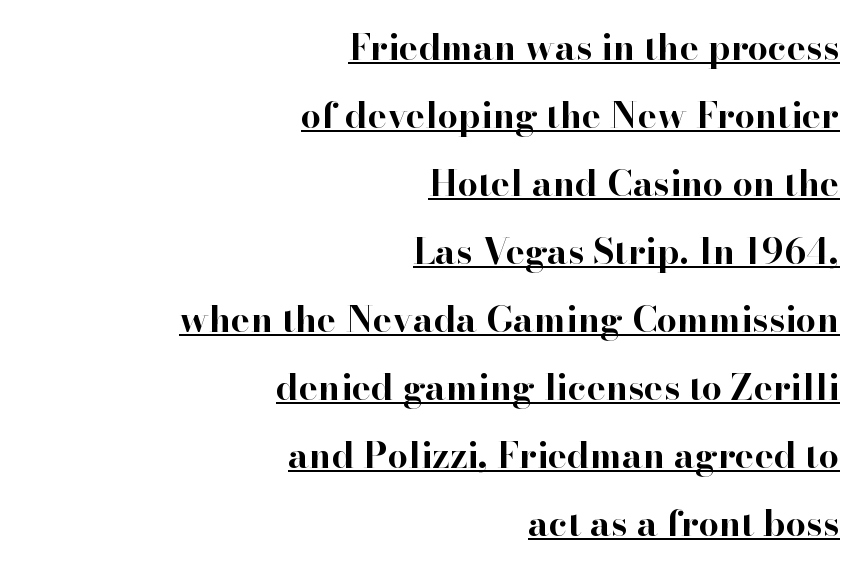
Every character sits straight up, as roman type does. Observe the serifs anchoring each vertical stroke in this sample. The face used here appears with an underline applied. The paragraph has a hard right edge and a soft left edge. Compared with typical body copy, the letter spacing here is the same. The rendering uses natural spacing where letterforms have individual widths.
